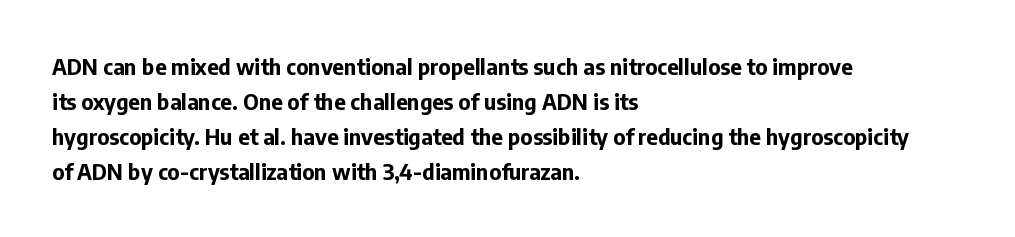
{"italic": "no", "bold": "yes", "underline": "no", "align": "left", "line_spacing": "normal", "line_spacing_ratio": 1.59, "letter_spacing": "normal", "letter_spacing_em": 0.0, "glyph_px": 22}
